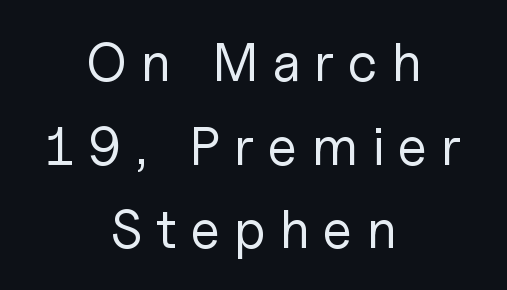
Here the designer chose a conventional face with non-uniform glyph widths. Has an underline been added? It has not. Neither beginnings nor endings align; midpoints do. Caption: face not bold, strokes unweighted. Evenly set lines give the paragraph a standard silhouette.
